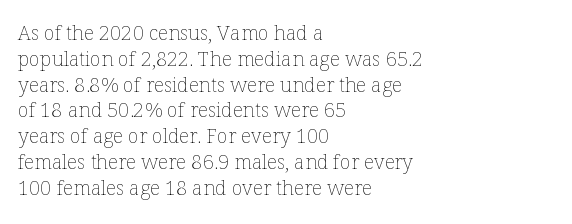
{"italic": "no", "bold": "no", "underline": "no", "align": "left", "line_spacing": "normal", "line_spacing_ratio": 1.29, "letter_spacing": "normal", "letter_spacing_em": 0.0, "glyph_px": 20}
